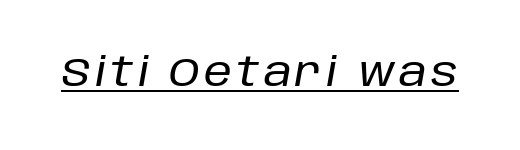
The image shows 40 px text type, italic (leaning right); set underlined; low stroke contrast and a large x-height.
